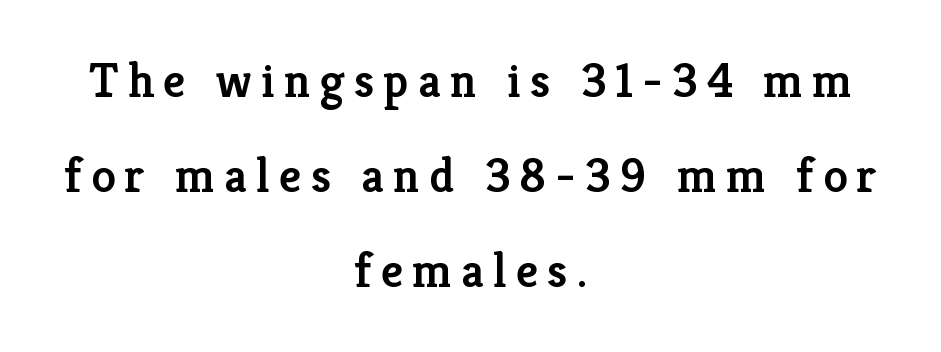
{"serif": "yes", "italic": "no", "bold": "semi", "weight": "semibold", "width": "normal", "stroke_contrast": "low", "x_height": "medium", "monospaced": "no", "underline": "no", "align": "center", "line_spacing": "loose", "line_spacing_ratio": 1.94, "glyph_px": 49}
